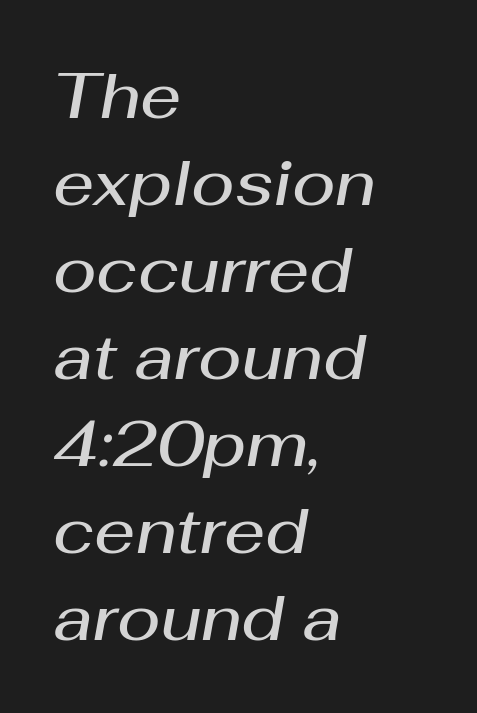
The image shows 64 px semibold type, italic (leaning right); set left-aligned, normal line spacing (1.36x), normal letter spacing, not underlined; medium stroke contrast and a medium x-height.
